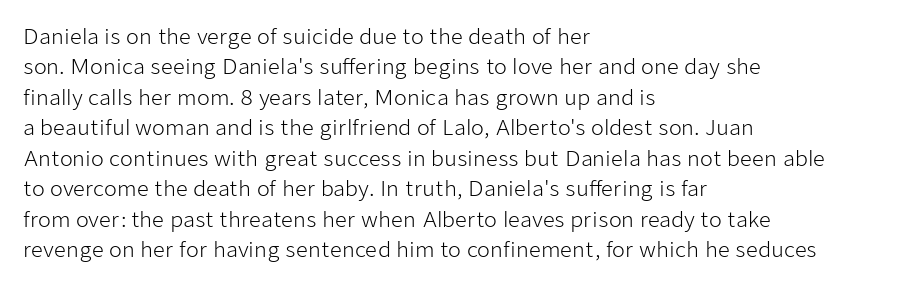
The image shows 21 px text type, upright; set left-aligned, normal line spacing (1.45x), normal letter spacing, not underlined.
